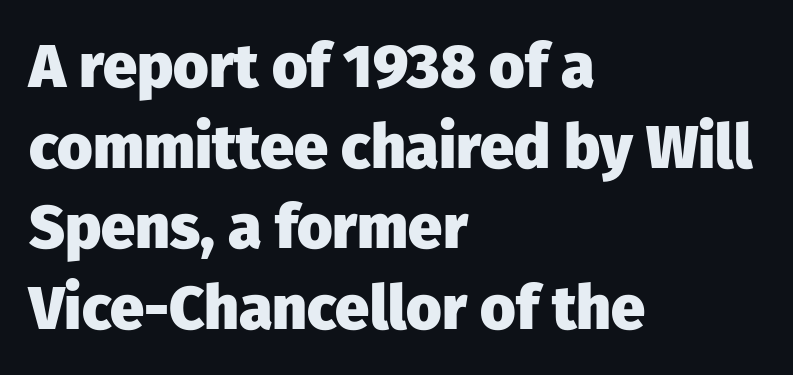
You could call the tracking neutral — neither tight nor loose. Heft: maximum for text — a bold. The typesetter chose a ragged-right arrangement here. The passage shown is typed in a proportional face where columns would drift. The passage shown is not underscored anywhere. This sample uses a sans-serif face.
